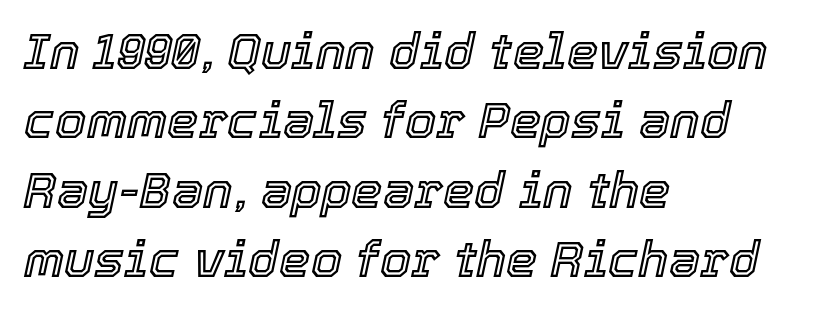
The image shows 50 px text type, italic (leaning right); set left-aligned, normal line spacing (1.39x), normal letter spacing, not underlined; a medium x-height.
